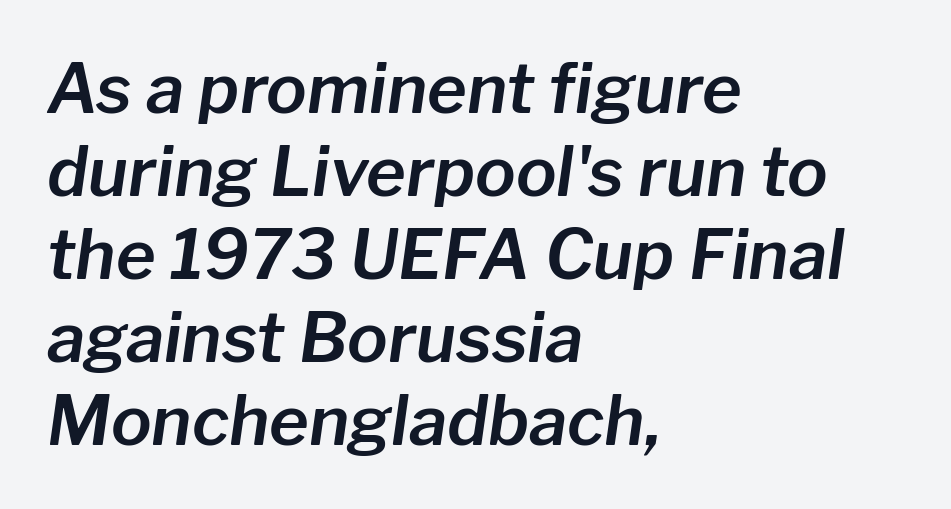
{"italic": "yes", "lean": "right", "slant_degrees": 8, "width": "normal", "stroke_contrast": "low", "x_height": "medium", "monospaced": "no", "underline": "no", "align": "left", "line_spacing_ratio": 1.22, "letter_spacing": "normal", "letter_spacing_em": 0.0, "glyph_px": 68}
